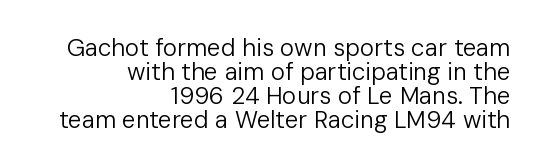
{"italic": "no", "bold": "no", "underline": "no", "align": "right", "line_spacing": "tight", "line_spacing_ratio": 1.0, "letter_spacing": "normal", "letter_spacing_em": 0.0, "glyph_px": 24}
